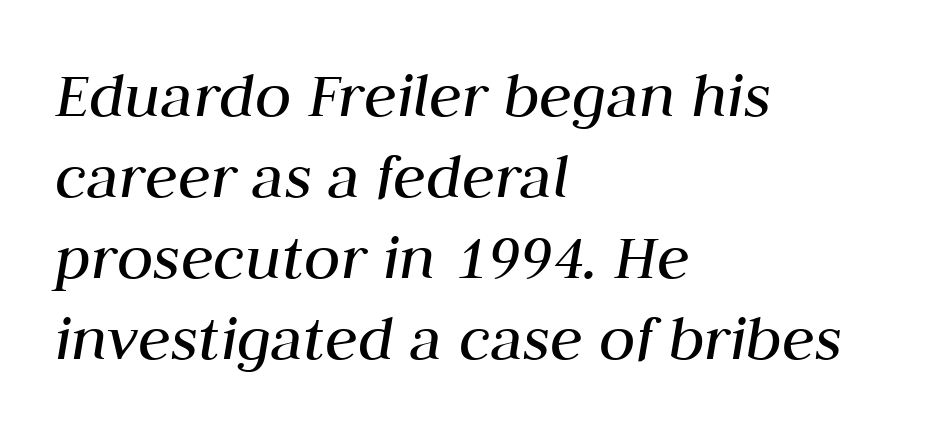
{"italic": "yes", "lean": "right", "slant_degrees": 10, "bold": "no", "weight": "regular", "width": "normal", "stroke_contrast": "medium", "x_height": "medium", "monospaced": "no", "underline": "no", "align": "left", "line_spacing_ratio": 1.21, "letter_spacing": "normal", "letter_spacing_em": 0.0, "glyph_px": 67}
